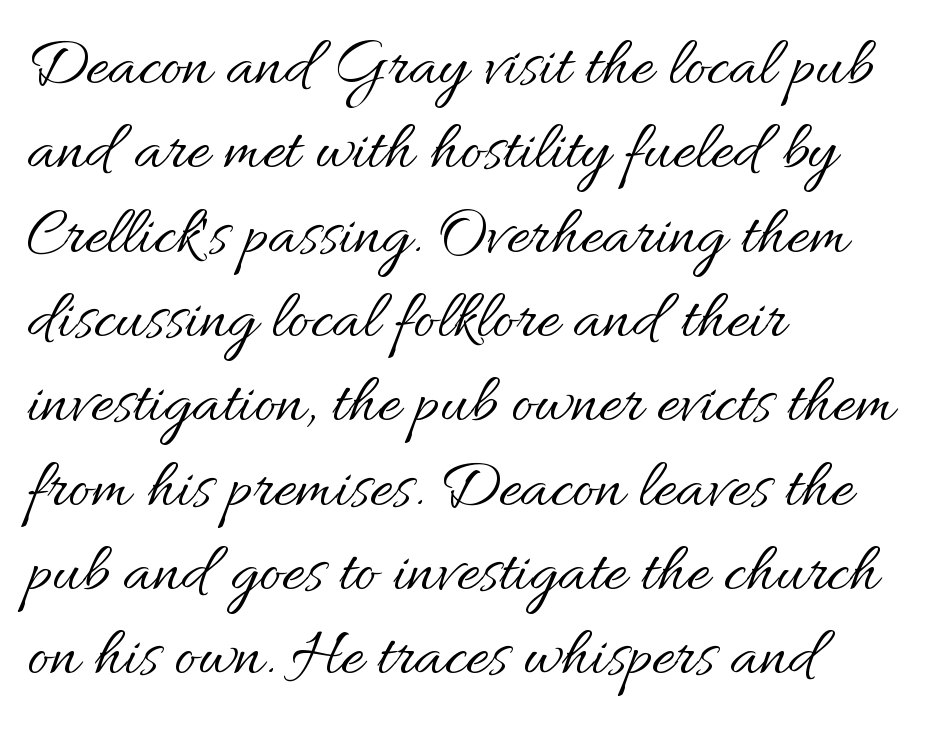
{"bold": "no", "weight": "regular", "width": "normal", "stroke_contrast": "medium", "x_height": "small", "monospaced": "no", "underline": "no", "align": "left", "line_spacing_ratio": 1.24, "letter_spacing": "normal", "letter_spacing_em": 0.0, "glyph_px": 68}
